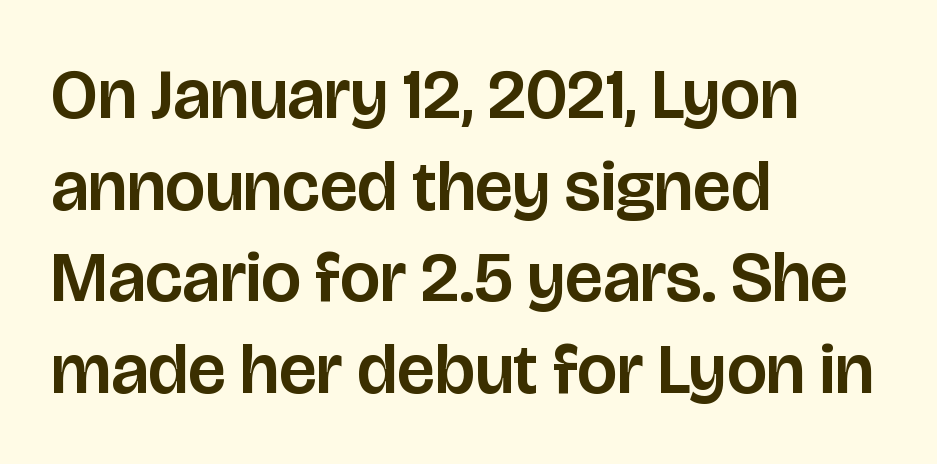
{"serif": "no", "italic": "no", "width": "normal", "stroke_contrast": "low", "x_height": "large", "monospaced": "no", "underline": "no", "align": "left", "line_spacing": "normal", "line_spacing_ratio": 1.29, "letter_spacing": "normal", "letter_spacing_em": 0.0, "glyph_px": 71}
